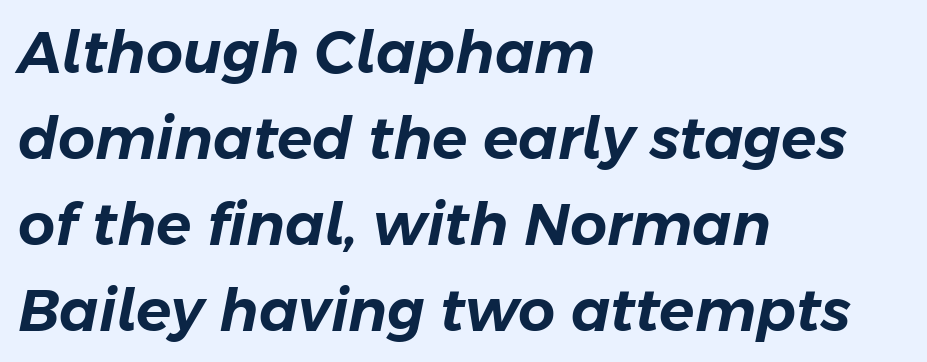
Looks like regular typesetting: each glyph gets only the width it needs. A typesetter would mark this as italic. Casual observation: everything's shoved over to the left. Is there much room between lines? A standard amount, neither cramped nor airy. Bare-footed words on every line.
